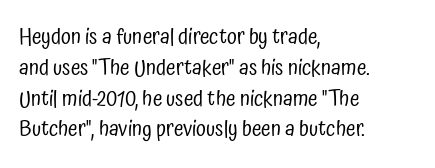
Q: Is the text bold? A: No.
Q: Is the text italic (slanted)? A: No, it is upright.
Q: Is the text underlined? A: No.
Q: How is the paragraph aligned? A: Left-aligned.
Q: Is the spacing between letters normal or unusually wide? A: Normal.
Q: Is the spacing between lines tight, normal or loose? A: Normal.
